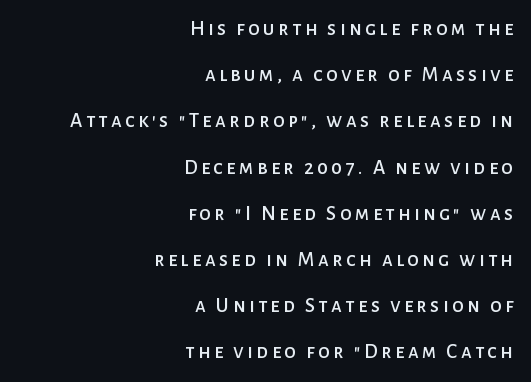
The image shows 21 px text type, upright; set right-aligned, loose line spacing (2.2x), not underlined.
